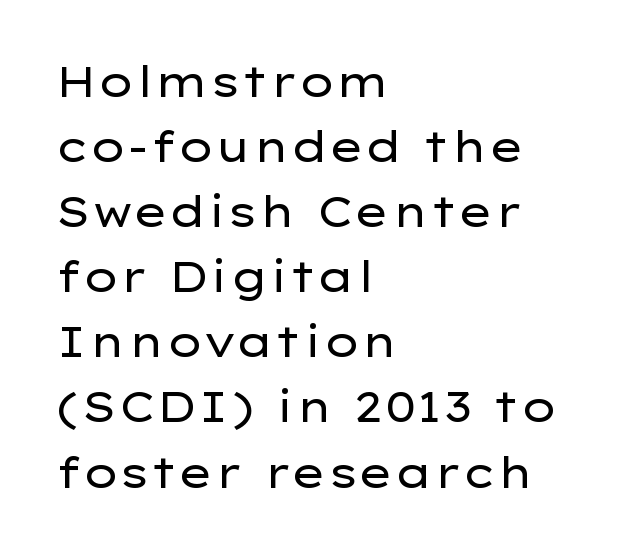
Q: Is the text bold? A: No.
Q: Is the text italic (slanted)? A: No, it is upright.
Q: Is the typeface a serif or a sans-serif typeface? A: Sans-serif.
Q: Is the text underlined? A: No.
Q: How is the paragraph aligned? A: Left-aligned.
Q: Is the spacing between letters normal or unusually wide? A: Normal.
Q: Is the spacing between lines tight, normal or loose? A: Normal.
Q: Width (condensed, normal, or wide)? A: Wide.
Q: Stroke contrast? A: Low.
Q: x-height? A: Medium.
Q: Monospaced? A: No.
